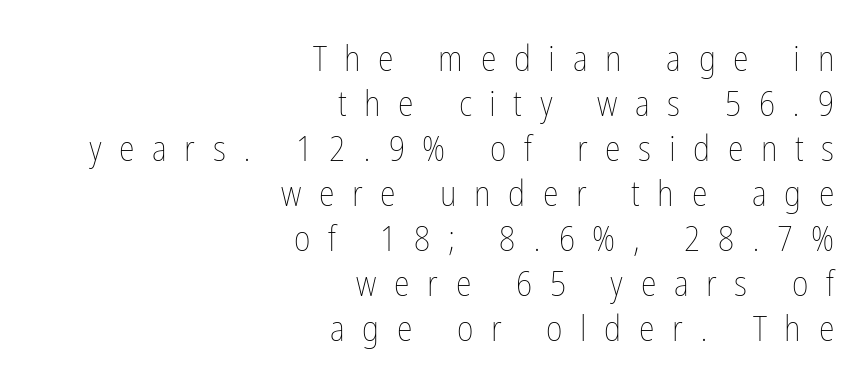
Q: Is the text bold? A: No.
Q: Is the text italic (slanted)? A: No, it is upright.
Q: Is the text underlined? A: No.
Q: How is the paragraph aligned? A: Right-aligned.
Q: Is the spacing between letters normal or unusually wide? A: Unusually wide.
Q: Is the spacing between lines tight, normal or loose? A: Normal.
Q: Width (condensed, normal, or wide)? A: Condensed.
Q: Stroke contrast? A: Low.
Q: x-height? A: Medium.
Q: Monospaced? A: No.
